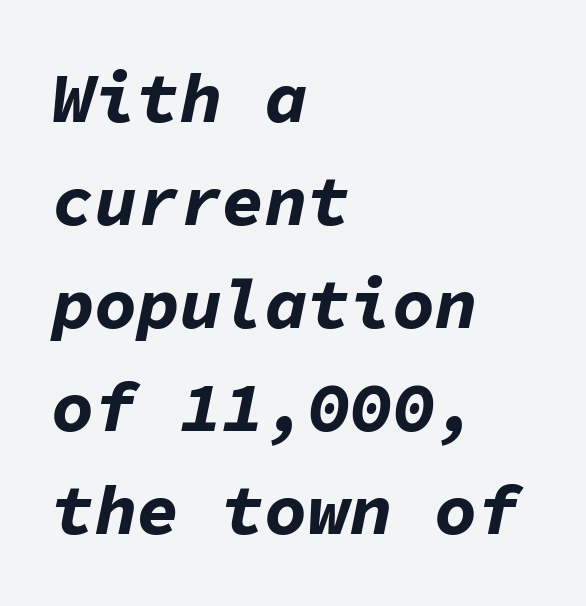
Q: Is the text bold? A: Yes.
Q: Is the text italic (slanted)? A: Yes, it leans right by about 11 degrees.
Q: Is the text underlined? A: No.
Q: How is the paragraph aligned? A: Left-aligned.
Q: Is the spacing between letters normal or unusually wide? A: Normal.
Q: Is the spacing between lines tight, normal or loose? A: Normal.
Q: Width (condensed, normal, or wide)? A: Normal.
Q: Stroke contrast? A: Low.
Q: x-height? A: Medium.
Q: Monospaced? A: Yes.
